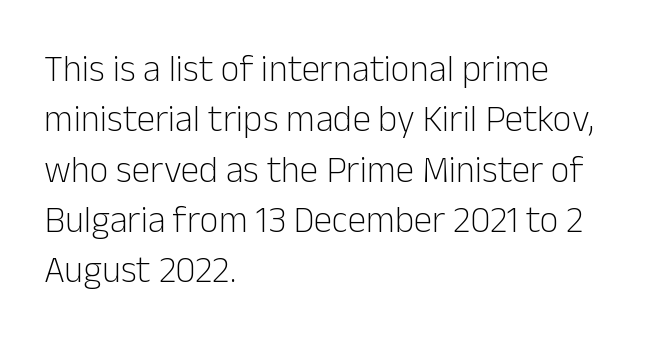
Q: Is the text bold? A: No.
Q: Is the text italic (slanted)? A: No, it is upright.
Q: Is the typeface a serif or a sans-serif typeface? A: Sans-serif.
Q: Is the text underlined? A: No.
Q: How is the paragraph aligned? A: Left-aligned.
Q: Is the spacing between letters normal or unusually wide? A: Normal.
Q: Is the spacing between lines tight, normal or loose? A: Normal.
Q: Width (condensed, normal, or wide)? A: Normal.
Q: Stroke contrast? A: Low.
Q: x-height? A: Medium.
Q: Monospaced? A: No.
